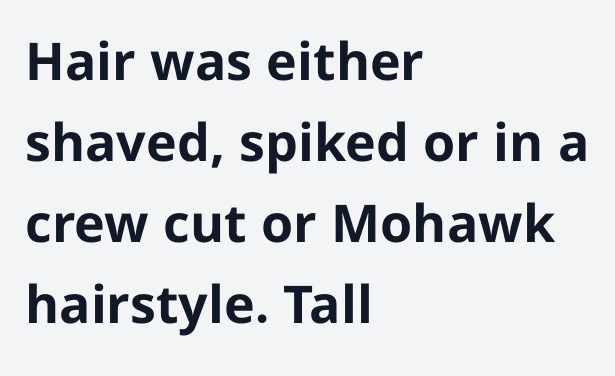
{"serif": "no", "italic": "no", "bold": "yes", "weight": "bold", "width": "normal", "stroke_contrast": "low", "x_height": "medium", "monospaced": "no", "underline": "no", "align": "left", "line_spacing": "normal", "line_spacing_ratio": 1.56, "letter_spacing": "normal", "letter_spacing_em": 0.0, "glyph_px": 52}
